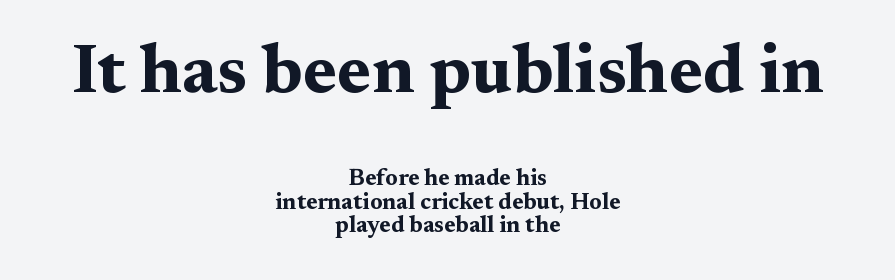
The image shows 70 px bold, wide serif type, upright; set centered, tight line spacing (1.03x), normal letter spacing, not underlined; the first (top) block is 3.04x larger; medium stroke contrast and a medium x-height.
